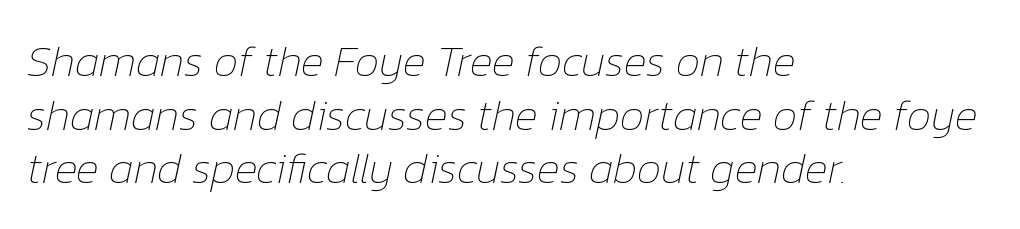
{"italic": "yes", "lean": "right", "slant_degrees": 12, "bold": "no", "weight": "thin", "width": "normal", "stroke_contrast": "low", "x_height": "medium", "monospaced": "no", "underline": "no", "align": "left", "line_spacing_ratio": 1.22, "letter_spacing": "normal", "letter_spacing_em": 0.0, "glyph_px": 44}
